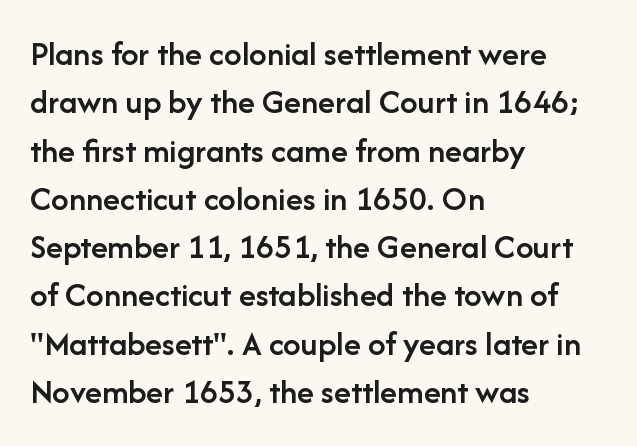
{"serif": "no", "italic": "no", "bold": "semi", "weight": "semibold", "width": "normal", "stroke_contrast": "low", "x_height": "medium", "monospaced": "no", "underline": "no", "align": "left", "line_spacing": "normal", "line_spacing_ratio": 1.38, "letter_spacing": "normal", "letter_spacing_em": 0.0, "glyph_px": 35}
